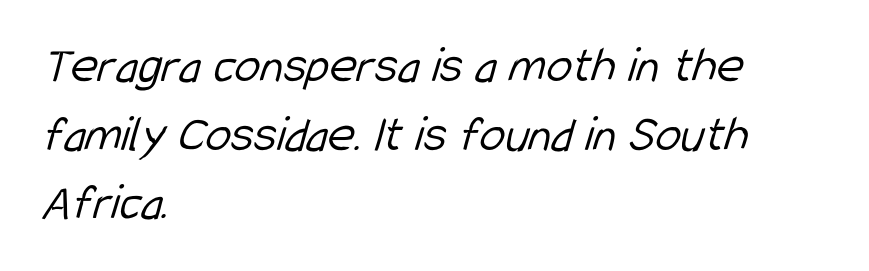
The image shows 52 px light, condensed sans-serif type; set left-aligned, normal line spacing (1.32x), normal letter spacing, not underlined; low stroke contrast and a medium x-height.
